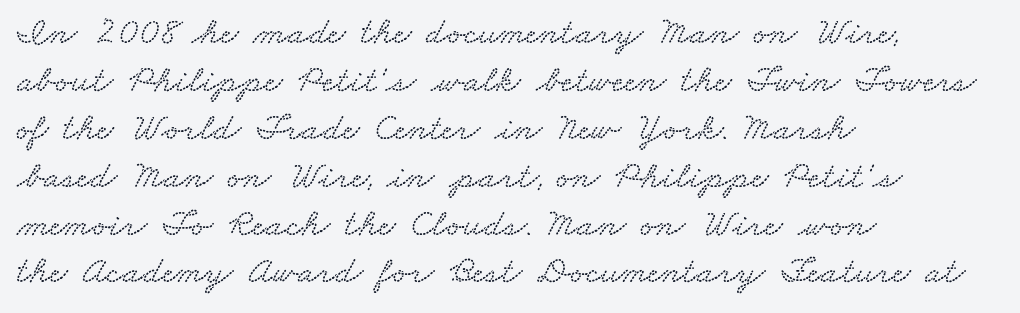
Q: Is the text underlined? A: No.
Q: How is the paragraph aligned? A: Left-aligned.
Q: Is the spacing between letters normal or unusually wide? A: Normal.
Q: Is the spacing between lines tight, normal or loose? A: Normal.
Q: Width (condensed, normal, or wide)? A: Wide.
Q: Stroke contrast? A: Low.
Q: x-height? A: Small.
Q: Monospaced? A: No.
